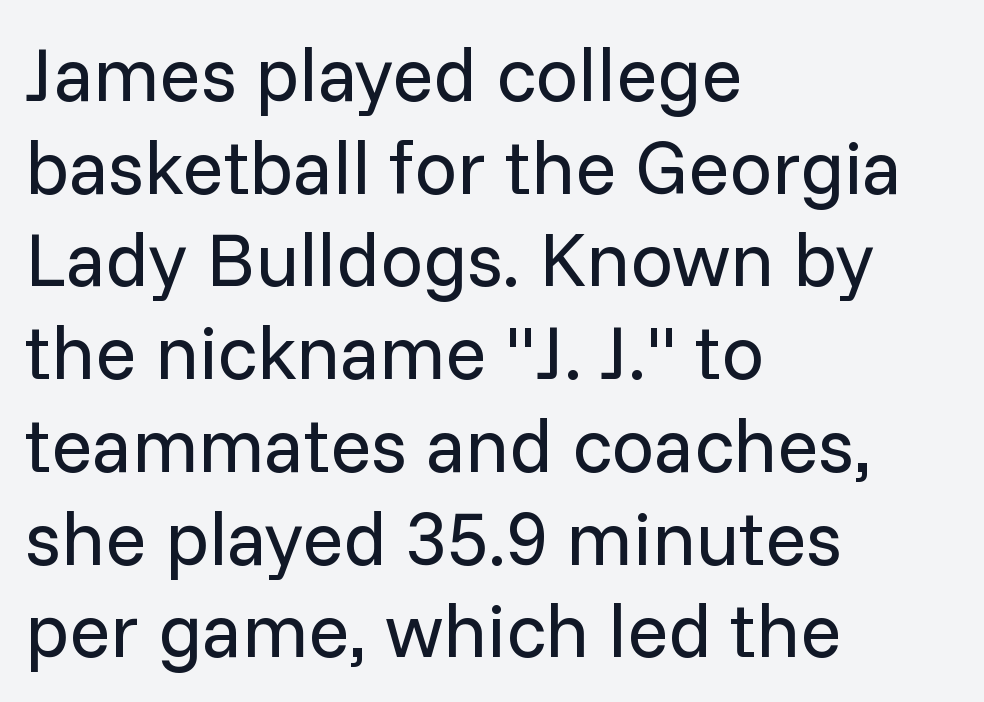
Q: Is the text bold? A: No.
Q: Is the text italic (slanted)? A: No, it is upright.
Q: Is the typeface a serif or a sans-serif typeface? A: Sans-serif.
Q: Is the text underlined? A: No.
Q: How is the paragraph aligned? A: Left-aligned.
Q: Is the spacing between letters normal or unusually wide? A: Normal.
Q: Width (condensed, normal, or wide)? A: Normal.
Q: Stroke contrast? A: Low.
Q: x-height? A: Medium.
Q: Monospaced? A: No.
